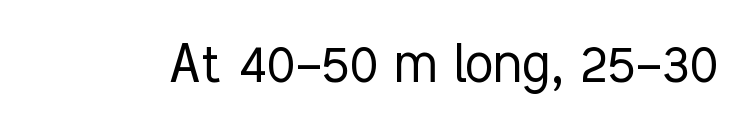
{"serif": "no", "italic": "no", "bold": "no", "weight": "light", "width": "condensed", "stroke_contrast": "low", "x_height": "medium", "monospaced": "no", "underline": "no", "letter_spacing": "normal", "letter_spacing_em": 0.0, "glyph_px": 65}
